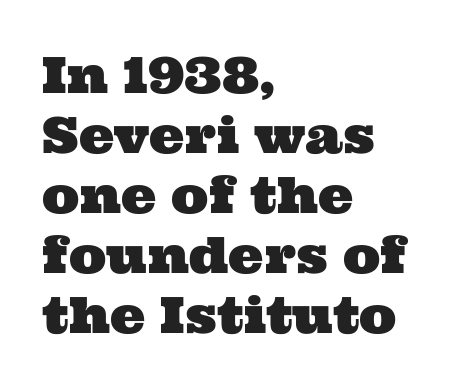
Q: Is the typeface a serif or a sans-serif typeface? A: Serif.
Q: Is the text underlined? A: No.
Q: How is the paragraph aligned? A: Left-aligned.
Q: Is the spacing between letters normal or unusually wide? A: Normal.
Q: Width (condensed, normal, or wide)? A: Wide.
Q: Stroke contrast? A: Medium.
Q: x-height? A: Medium.
Q: Monospaced? A: No.
